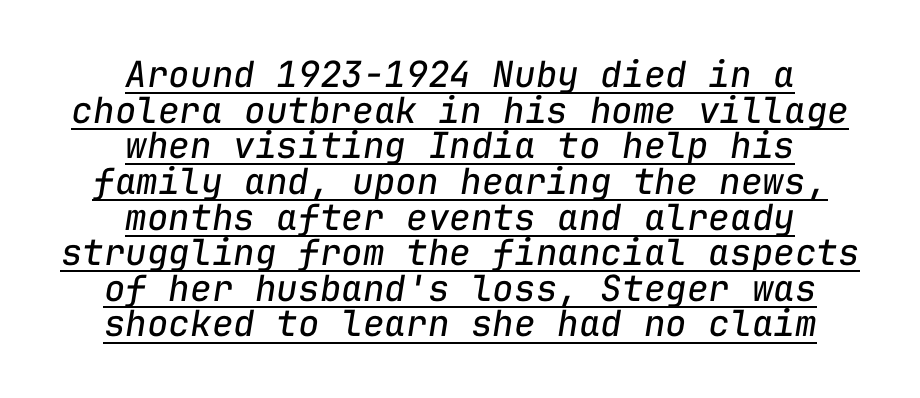
{"italic": "yes", "lean": "right", "slant_degrees": 9, "bold": "no", "weight": "regular", "width": "normal", "stroke_contrast": "low", "x_height": "medium", "monospaced": "yes", "underline": "yes", "align": "center", "line_spacing": "tight", "line_spacing_ratio": 0.99, "letter_spacing": "normal", "letter_spacing_em": 0.0, "glyph_px": 36}
